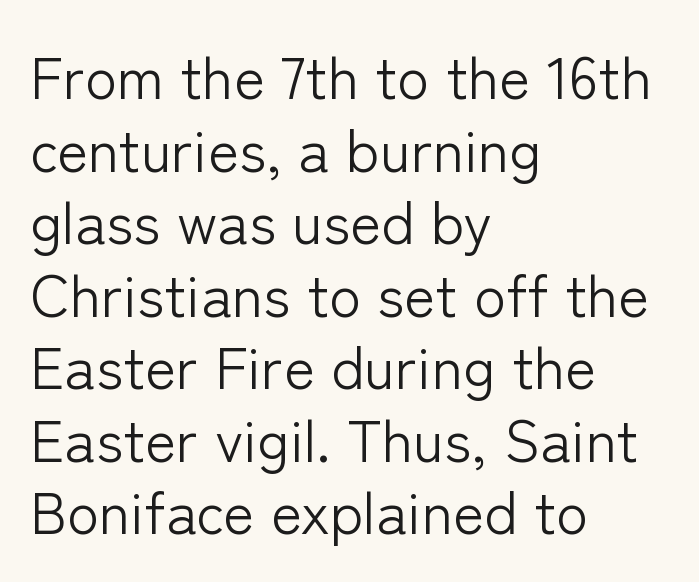
{"serif": "no", "italic": "no", "bold": "no", "weight": "light", "width": "normal", "stroke_contrast": "low", "x_height": "medium", "monospaced": "no", "underline": "no", "align": "left", "line_spacing_ratio": 1.23, "letter_spacing": "normal", "letter_spacing_em": 0.0, "glyph_px": 59}
